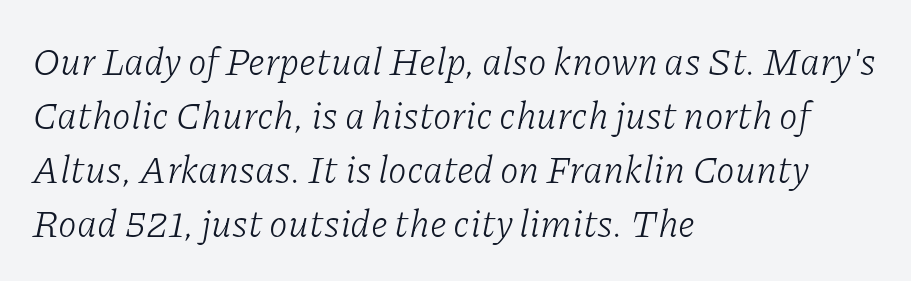
Q: Is the text bold? A: No.
Q: Is the text italic (slanted)? A: Yes, it leans right by about 11 degrees.
Q: Is the typeface a serif or a sans-serif typeface? A: Serif.
Q: Is the text underlined? A: No.
Q: How is the paragraph aligned? A: Left-aligned.
Q: Is the spacing between letters normal or unusually wide? A: Normal.
Q: Is the spacing between lines tight, normal or loose? A: Normal.
Q: Width (condensed, normal, or wide)? A: Normal.
Q: Stroke contrast? A: Low.
Q: x-height? A: Medium.
Q: Monospaced? A: No.
